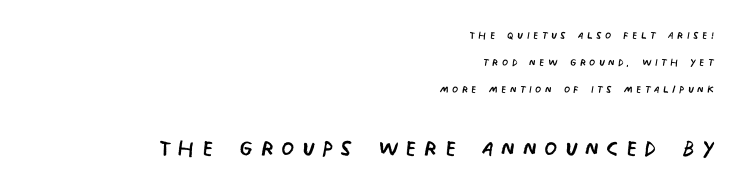
The image shows 30 px regular-weight, condensed sans-serif type; set right-aligned, loose line spacing (1.92x), unusually wide letter spacing (+0.23 em), not underlined; the second (bottom) block is 2.14x larger; low stroke contrast and a large x-height.
